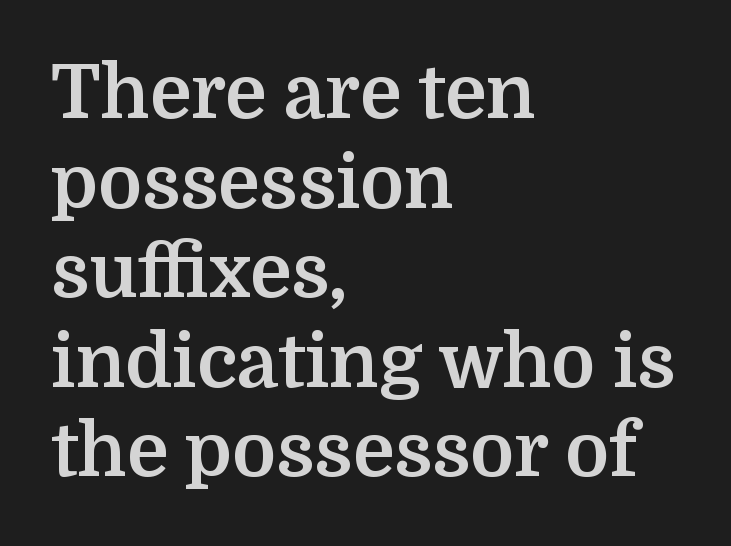
The image shows 74 px bold serif type, upright; set left-aligned, line spacing 1.21x, normal letter spacing, not underlined; medium stroke contrast and a medium x-height.
